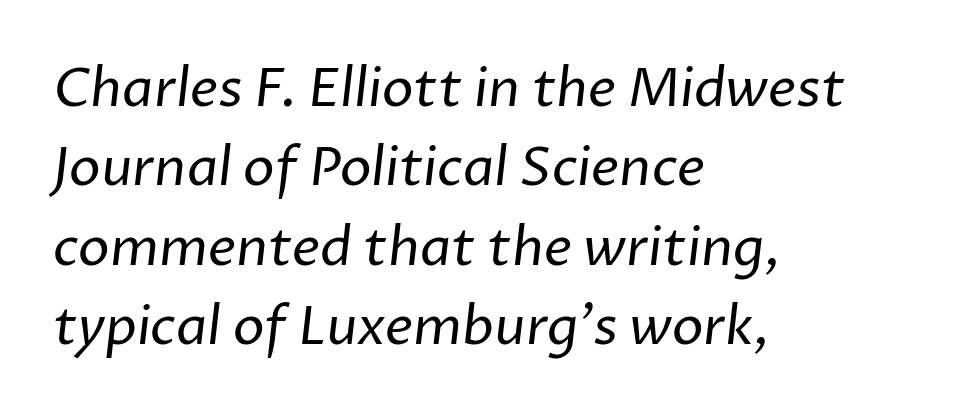
Q: Is the text bold? A: No.
Q: Is the typeface a serif or a sans-serif typeface? A: Sans-serif.
Q: Is the text underlined? A: No.
Q: How is the paragraph aligned? A: Left-aligned.
Q: Is the spacing between letters normal or unusually wide? A: Normal.
Q: Is the spacing between lines tight, normal or loose? A: Normal.
Q: Width (condensed, normal, or wide)? A: Normal.
Q: Stroke contrast? A: Low.
Q: x-height? A: Medium.
Q: Monospaced? A: No.
